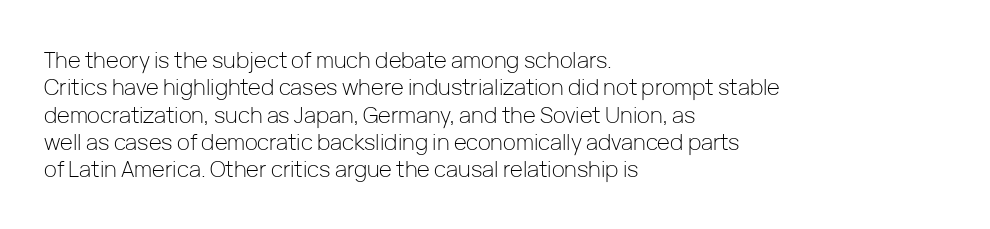
{"italic": "no", "bold": "no", "underline": "no", "align": "left", "line_spacing_ratio": 1.24, "letter_spacing": "normal", "letter_spacing_em": 0.0, "glyph_px": 22}
